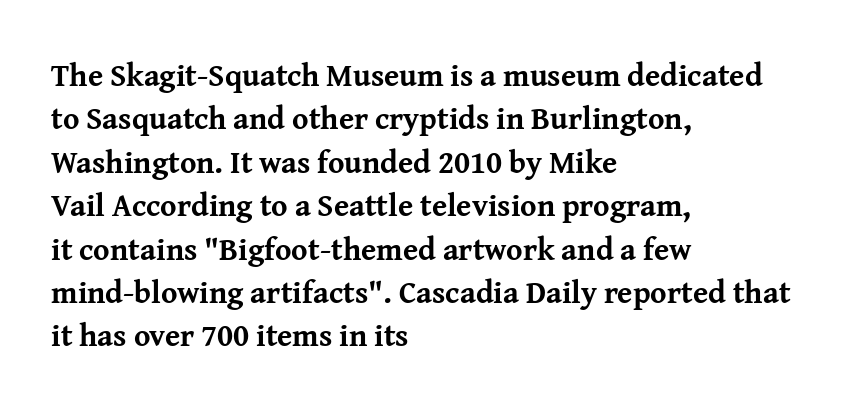
The strip under each line holds only bare page. These lines keep a tight, regular rhythm from letter to letter. Heavy-handed strokes throughout: this text is bold. Letterform terminals end in serifs throughout the passage.
